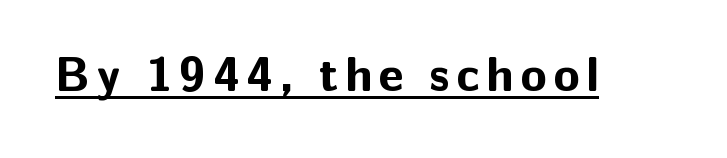
Q: Is the text bold? A: Yes.
Q: Is the text italic (slanted)? A: No, it is upright.
Q: Is the typeface a serif or a sans-serif typeface? A: Sans-serif.
Q: Is the text underlined? A: Yes.
Q: Width (condensed, normal, or wide)? A: Normal.
Q: Stroke contrast? A: Low.
Q: x-height? A: Medium.
Q: Monospaced? A: No.
